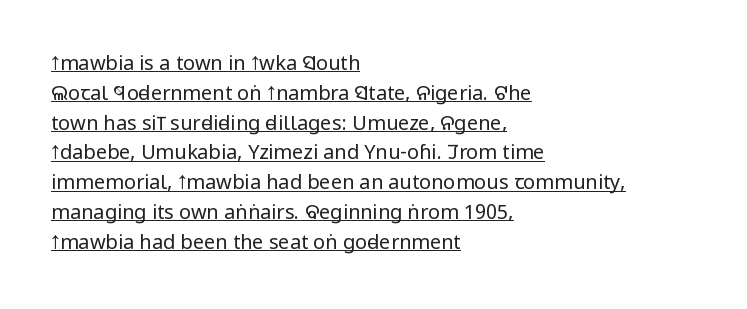
Weight class: somewhere from thin through regular. This is the regular roman posture of the typeface. The rendering uses a moderate line-height, typical for paragraphs. The lines in this sample share a left origin and differ only in where they stop.
